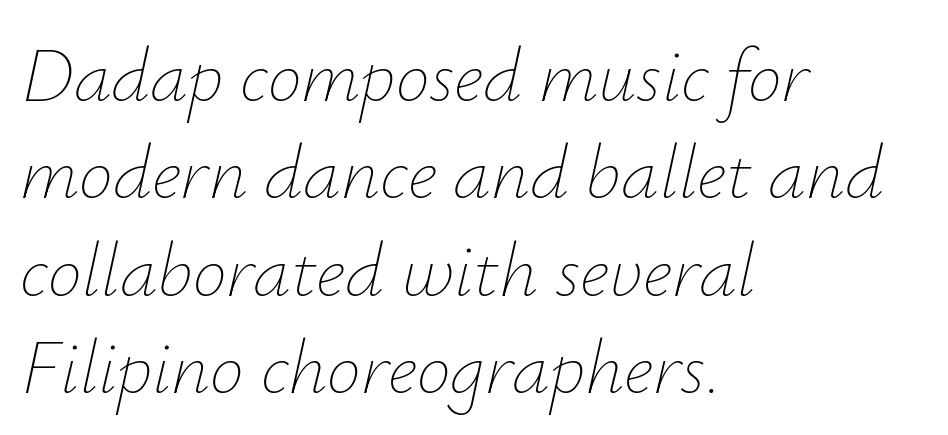
The image shows 76 px thin type, italic (leaning right); set left-aligned, normal line spacing (1.28x), normal letter spacing, not underlined; low stroke contrast and a small x-height.
